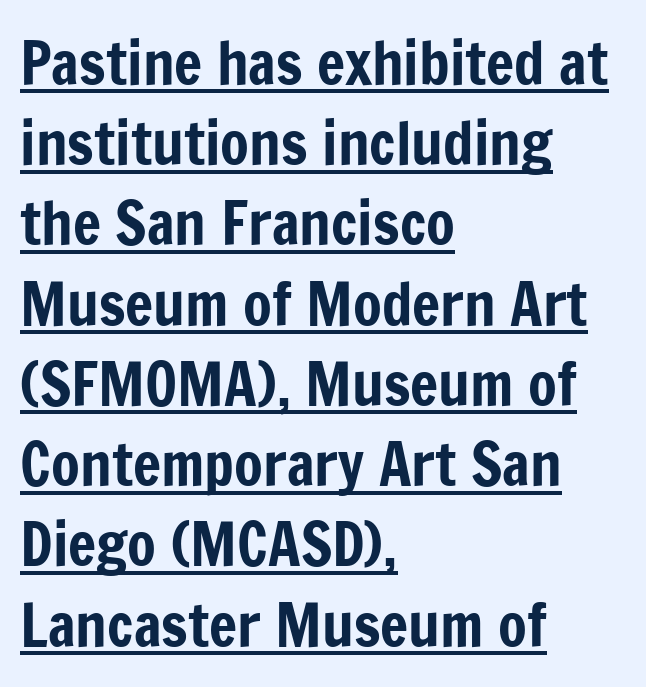
{"serif": "no", "italic": "no", "width": "condensed", "stroke_contrast": "low", "x_height": "medium", "monospaced": "no", "underline": "yes", "align": "left", "line_spacing": "normal", "line_spacing_ratio": 1.36, "letter_spacing": "normal", "letter_spacing_em": 0.0, "glyph_px": 59}
